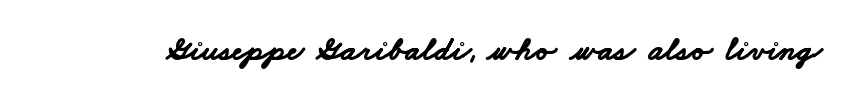
Q: Is the text bold? A: Yes.
Q: Is the typeface a serif or a sans-serif typeface? A: Sans-serif.
Q: Is the text underlined? A: No.
Q: Is the spacing between letters normal or unusually wide? A: Normal.
Q: Width (condensed, normal, or wide)? A: Wide.
Q: Stroke contrast? A: Low.
Q: x-height? A: Small.
Q: Monospaced? A: No.
